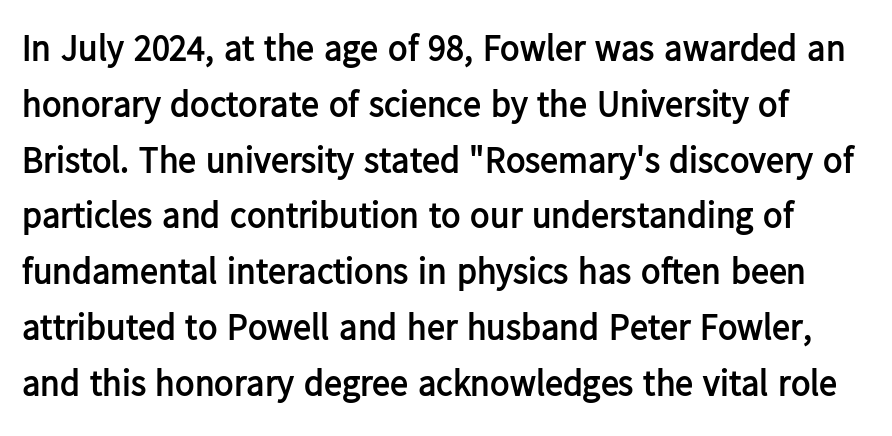
Q: Is the text bold? A: Yes.
Q: Is the text italic (slanted)? A: No, it is upright.
Q: Is the typeface a serif or a sans-serif typeface? A: Sans-serif.
Q: Is the text underlined? A: No.
Q: Is the spacing between letters normal or unusually wide? A: Normal.
Q: Is the spacing between lines tight, normal or loose? A: Normal.
Q: Width (condensed, normal, or wide)? A: Normal.
Q: Stroke contrast? A: Low.
Q: x-height? A: Medium.
Q: Monospaced? A: No.
